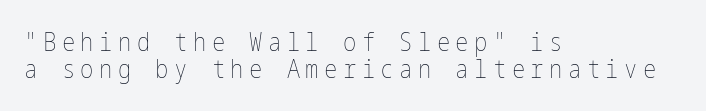
Q: Is the text bold? A: No.
Q: Is the text italic (slanted)? A: No, it is upright.
Q: Is the text underlined? A: No.
Q: How is the paragraph aligned? A: Left-aligned.
Q: Is the spacing between letters normal or unusually wide? A: Unusually wide.
Q: Is the spacing between lines tight, normal or loose? A: Tight.
